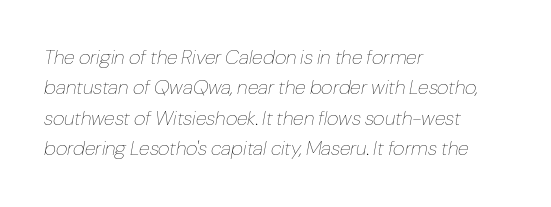
If you drew a ruler down the left edge, every line would touch it. Baseline-to-baseline distance is the conventional proportion of letter height. The type is set solid horizontally, with unmodified tracking. No heavy texture on the line: the type isn't bold. Quick note: underline off.
